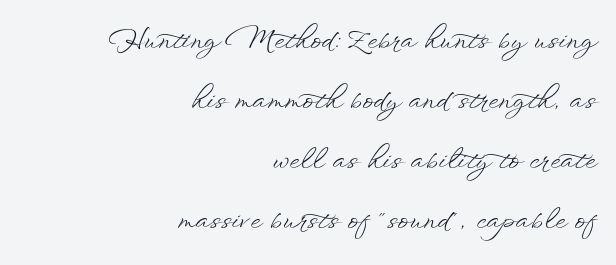
Q: Is the text bold? A: No.
Q: Is the text italic (slanted)? A: Yes.
Q: Is the text underlined? A: No.
Q: How is the paragraph aligned? A: Right-aligned.
Q: Is the spacing between letters normal or unusually wide? A: Normal.
Q: Is the spacing between lines tight, normal or loose? A: Loose.
